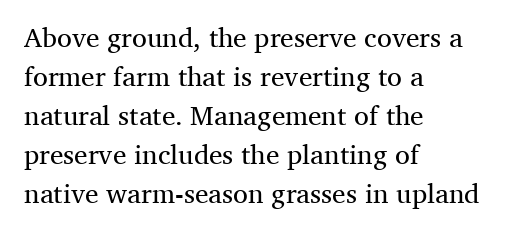
The image shows 27 px text type, upright; set left-aligned, normal line spacing (1.44x), normal letter spacing, not underlined.
